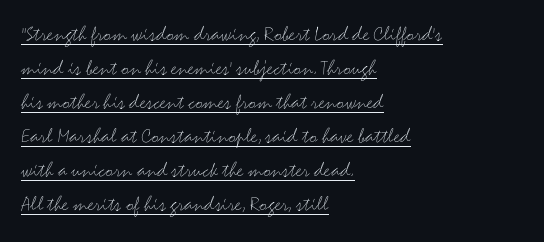
The image shows 22 px text type; set left-aligned, normal line spacing (1.55x), normal letter spacing, underlined.
